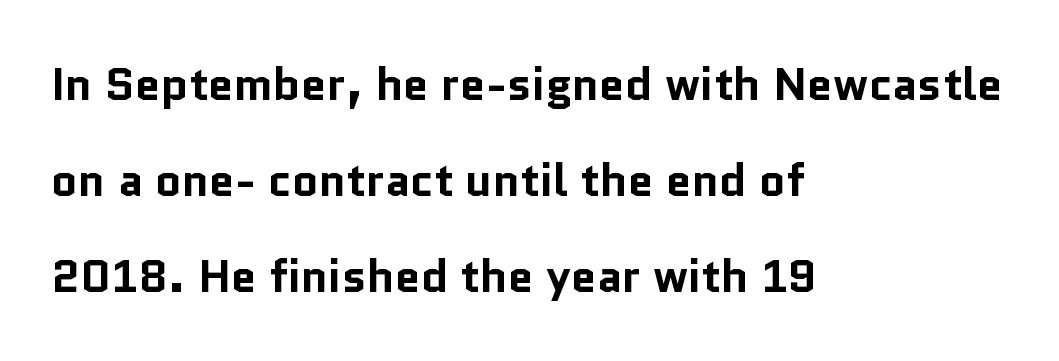
The image shows 46 px bold sans-serif type, upright; set left-aligned, loose line spacing (2.09x), normal letter spacing, not underlined; low stroke contrast and a medium x-height.
